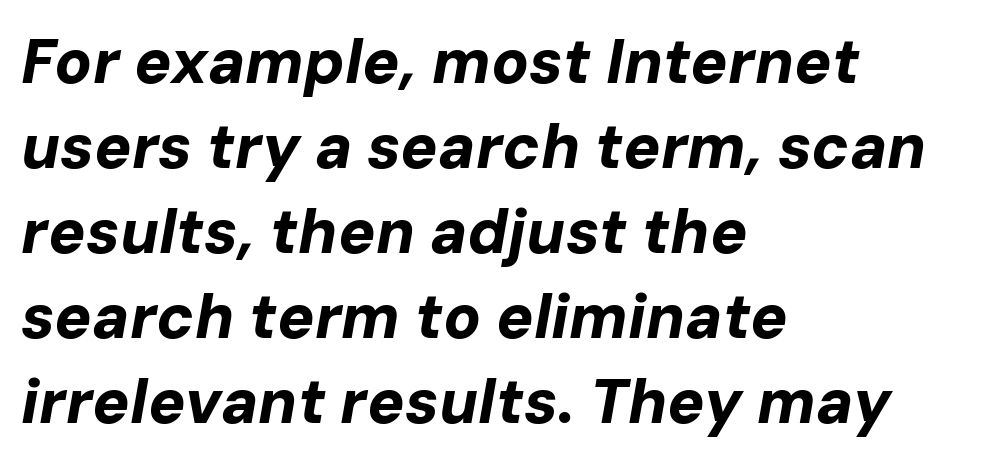
{"italic": "yes", "lean": "right", "slant_degrees": 10, "bold": "yes", "weight": "bold", "width": "normal", "stroke_contrast": "low", "x_height": "medium", "monospaced": "no", "underline": "no", "align": "left", "line_spacing": "normal", "line_spacing_ratio": 1.37, "letter_spacing": "normal", "letter_spacing_em": 0.0, "glyph_px": 62}
